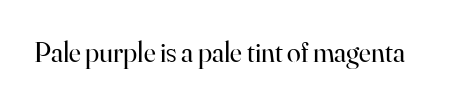
{"serif": "yes", "italic": "no", "bold": "no", "weight": "regular", "width": "normal", "stroke_contrast": "high", "x_height": "small", "monospaced": "no", "underline": "no", "letter_spacing": "normal", "letter_spacing_em": 0.0, "glyph_px": 28}
